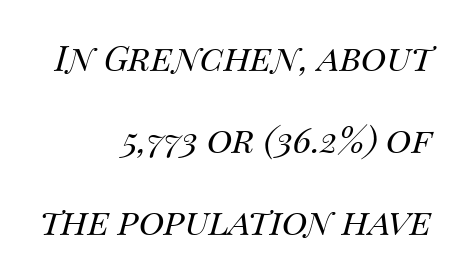
Q: Is the text bold? A: No.
Q: Is the text italic (slanted)? A: Yes, it leans right by about 14 degrees.
Q: Is the text underlined? A: No.
Q: How is the paragraph aligned? A: Right-aligned.
Q: Is the spacing between letters normal or unusually wide? A: Normal.
Q: Is the spacing between lines tight, normal or loose? A: Loose.
Q: Width (condensed, normal, or wide)? A: Normal.
Q: Stroke contrast? A: Medium.
Q: x-height? A: Large.
Q: Monospaced? A: No.
